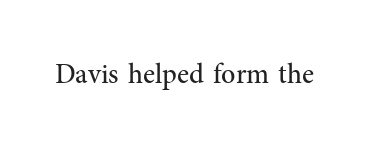
What stands out about the letter spacing? Nothing — it is the standard amount. Vertical strokes here are truly vertical. Anything drawn beneath the words? Only blank space. Is this a fixed-width face? No — the glyphs have proportional, varying widths. The characters display serif detailing at their extremities.
